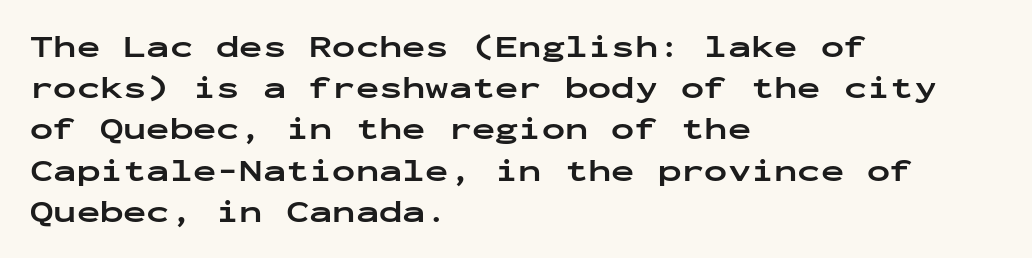
On the weight axis this lands at bold, roughly 700. The typography opts for an upright posture over an oblique one. Vertical spacing — default. Tracking value appears to be zero — textbook default spacing. In CSS terms this would be text-align: left.
